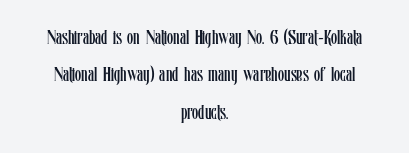
{"italic": "no", "bold": "no", "underline": "no", "align": "center", "line_spacing_ratio": 1.87, "letter_spacing": "normal", "letter_spacing_em": 0.0, "glyph_px": 20}
